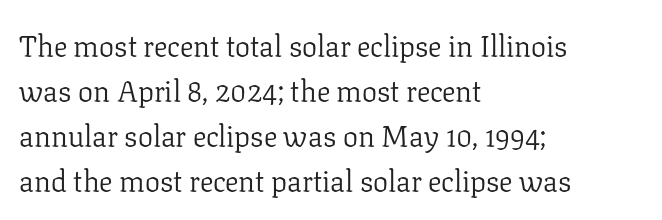
The strip under each line holds only bare page. All the whitespace from short lines collects on the right. Unlike italic type, these characters show no tilt at all. The passage shown is typeset with a serif family. No extra tracking has been applied to these lines. Honestly, the row spacing looks completely unremarkable.
